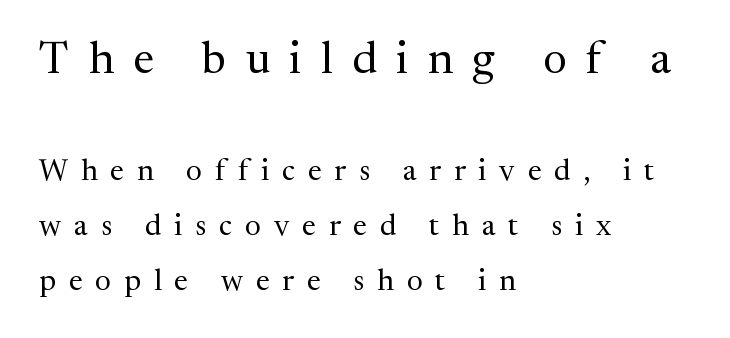
The letterforms sit at book weight or below. Check where the strokes stop: tiny serifs finish them off. Character size in the leading block exceeds that of the trailing block. It's the straight-up-and-down kind of type.
